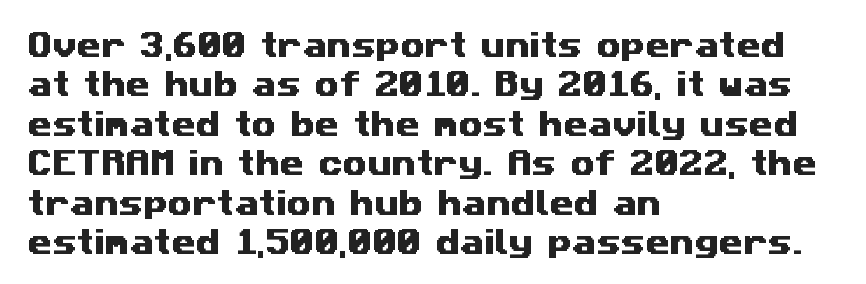
The image shows 28 px wide sans-serif type; set left-aligned, normal line spacing (1.41x), normal letter spacing, not underlined; medium stroke contrast and a medium x-height.
